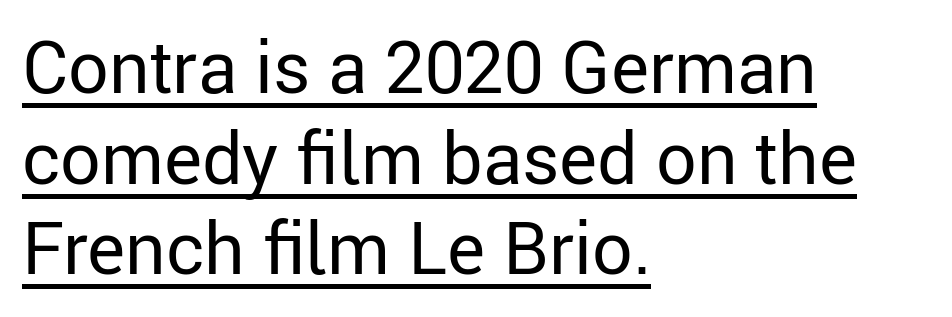
{"serif": "no", "italic": "no", "bold": "no", "weight": "regular", "width": "normal", "stroke_contrast": "low", "x_height": "medium", "monospaced": "no", "underline": "yes", "align": "left", "line_spacing": "normal", "line_spacing_ratio": 1.26, "letter_spacing": "normal", "letter_spacing_em": 0.0, "glyph_px": 72}
